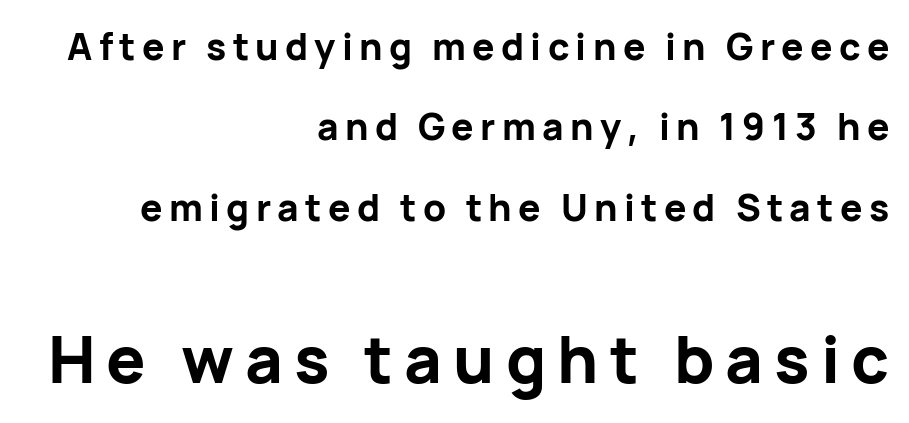
Q: Is the text bold? A: Yes.
Q: Is the text italic (slanted)? A: No, it is upright.
Q: Is the typeface a serif or a sans-serif typeface? A: Sans-serif.
Q: Is the text underlined? A: No.
Q: How is the paragraph aligned? A: Right-aligned.
Q: Is the spacing between lines tight, normal or loose? A: Loose.
Q: Which block of text is set in a larger size, the first (top) or the second (bottom)? A: The second (bottom) one.
Q: Width (condensed, normal, or wide)? A: Normal.
Q: Stroke contrast? A: Low.
Q: x-height? A: Medium.
Q: Monospaced? A: No.
